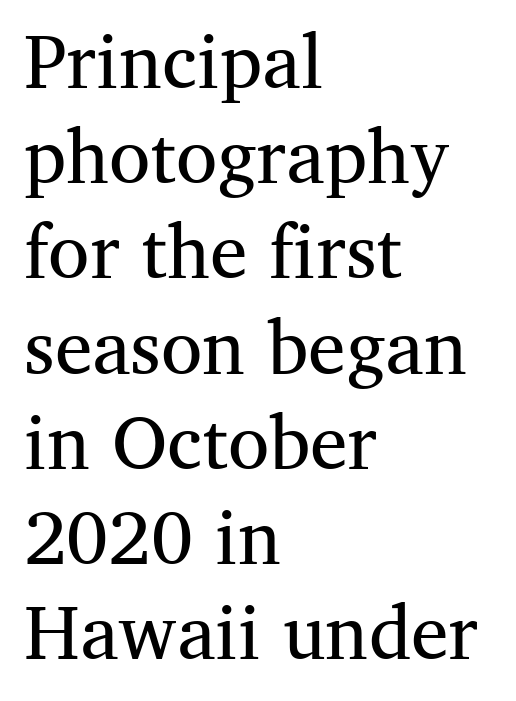
{"serif": "yes", "italic": "no", "bold": "no", "weight": "regular", "width": "normal", "stroke_contrast": "medium", "x_height": "medium", "monospaced": "no", "underline": "no", "align": "left", "line_spacing": "normal", "line_spacing_ratio": 1.27, "letter_spacing": "normal", "letter_spacing_em": 0.0, "glyph_px": 75}
